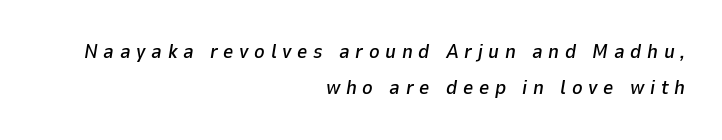
{"italic": "yes", "lean": "right", "slant_degrees": 9, "underline": "no", "align": "right", "line_spacing_ratio": 1.82, "letter_spacing": "wide", "letter_spacing_em": 0.28, "glyph_px": 20}
